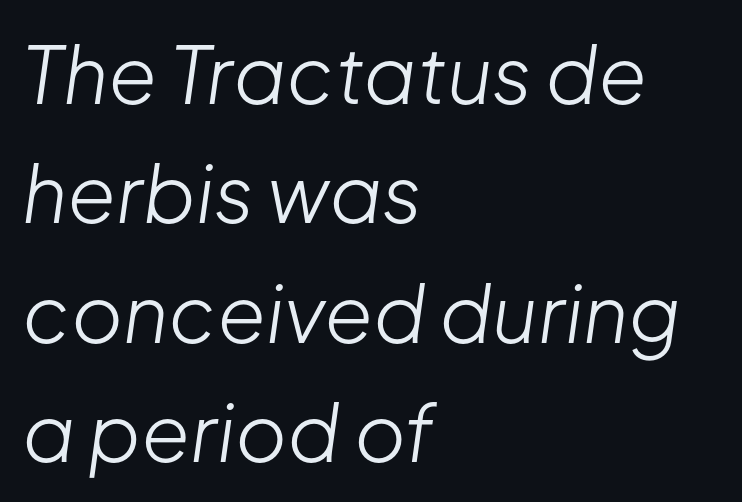
{"italic": "yes", "lean": "right", "slant_degrees": 8, "bold": "no", "weight": "light", "width": "normal", "stroke_contrast": "low", "x_height": "medium", "monospaced": "no", "underline": "no", "align": "left", "line_spacing": "normal", "line_spacing_ratio": 1.51, "letter_spacing": "normal", "letter_spacing_em": 0.0, "glyph_px": 79}
